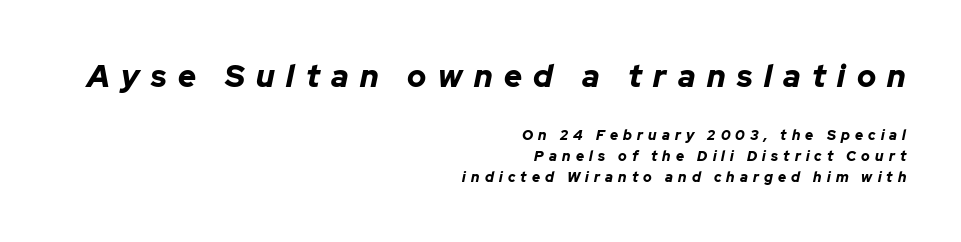
{"italic": "yes", "lean": "right", "slant_degrees": 12, "bold": "yes", "weight": "bold", "width": "normal", "stroke_contrast": "low", "x_height": "medium", "monospaced": "no", "underline": "no", "align": "right", "line_spacing": "normal", "line_spacing_ratio": 1.47, "letter_spacing": "wide", "letter_spacing_em": 0.37, "larger_block": "first", "size_ratio": 2.21, "glyph_px": 31}
